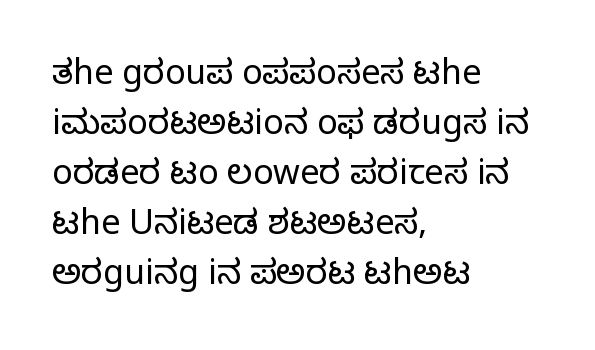
{"serif": "no", "italic": "no", "bold": "no", "weight": "light", "width": "normal", "stroke_contrast": "low", "x_height": "medium", "monospaced": "no", "underline": "no", "align": "left", "line_spacing": "normal", "line_spacing_ratio": 1.47, "letter_spacing": "normal", "letter_spacing_em": 0.0, "glyph_px": 34}
